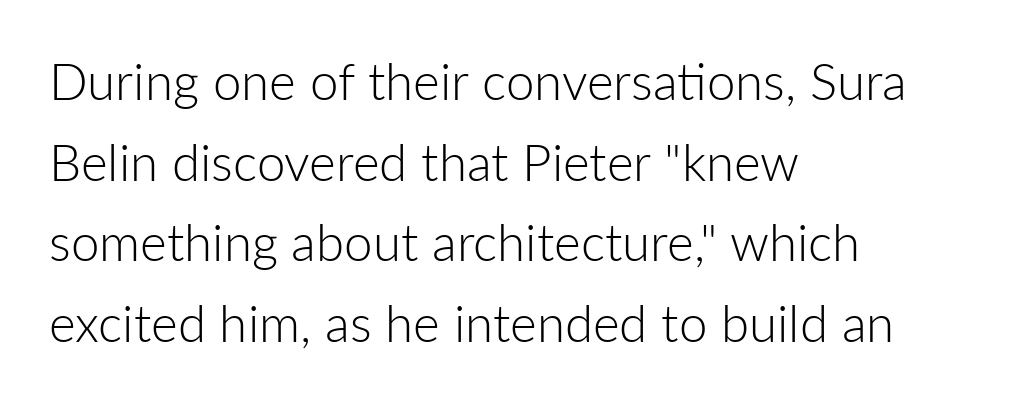
{"serif": "no", "italic": "no", "bold": "no", "weight": "light", "width": "normal", "stroke_contrast": "low", "x_height": "medium", "monospaced": "no", "underline": "no", "align": "left", "line_spacing": "normal", "line_spacing_ratio": 1.58, "letter_spacing": "normal", "letter_spacing_em": 0.0, "glyph_px": 51}
